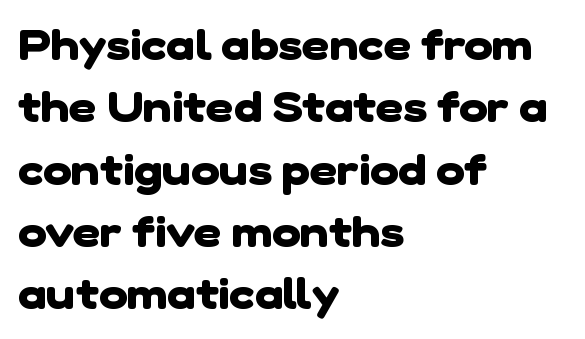
The image shows 43 px heavy sans-serif type; set left-aligned, normal line spacing (1.45x), normal letter spacing, not underlined; low stroke contrast and a medium x-height.
